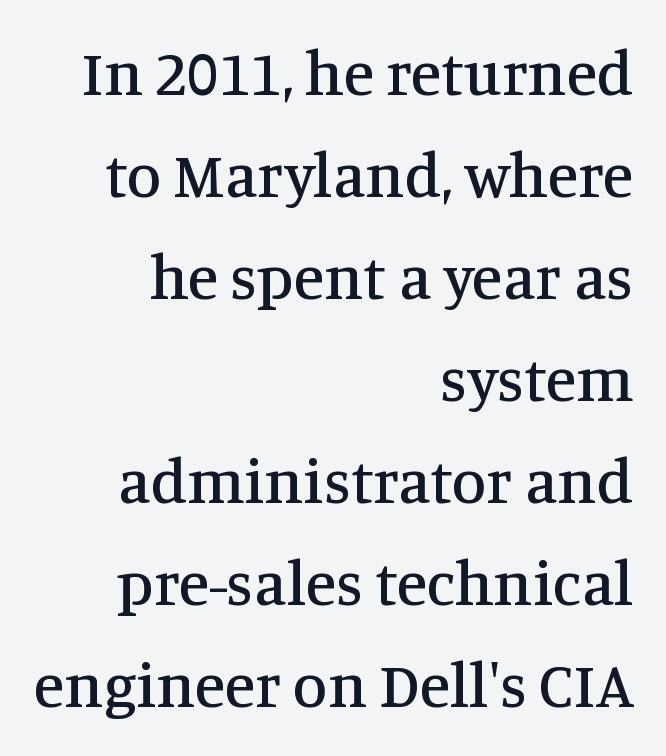
Looks like regular typesetting: each glyph gets only the width it needs. Observe the ordinary spacing: letters are neighbours, not strangers. These lines were composed using upright roman letters. Rows of type keep a routine distance in the vertical direction. Leftover space on each line is placed entirely before the opening word.
